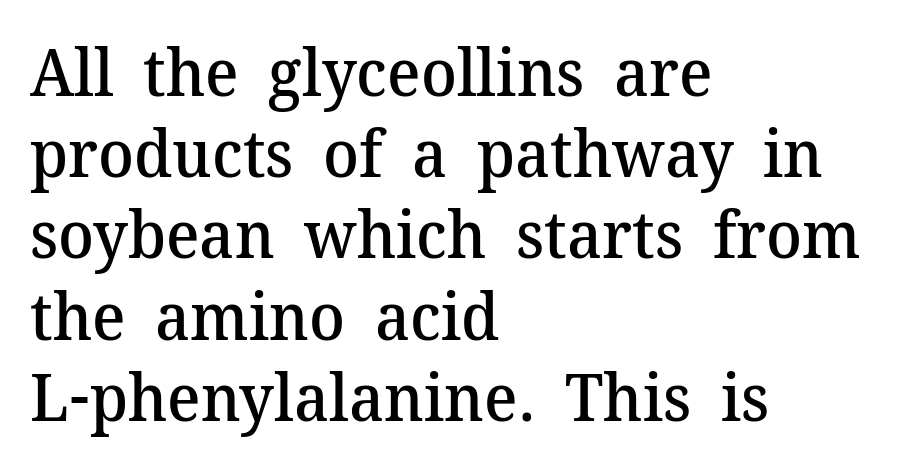
{"serif": "yes", "italic": "no", "bold": "semi", "weight": "semibold", "width": "normal", "stroke_contrast": "medium", "x_height": "medium", "monospaced": "no", "underline": "no", "align": "left", "line_spacing_ratio": 1.23, "letter_spacing": "normal", "letter_spacing_em": 0.0, "glyph_px": 66}
